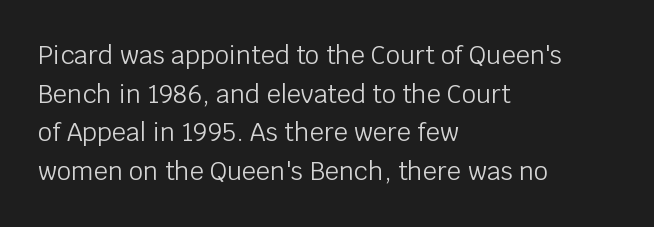
{"italic": "no", "bold": "no", "underline": "no", "align": "left", "line_spacing": "normal", "line_spacing_ratio": 1.55, "letter_spacing": "normal", "letter_spacing_em": 0.0, "glyph_px": 25}
